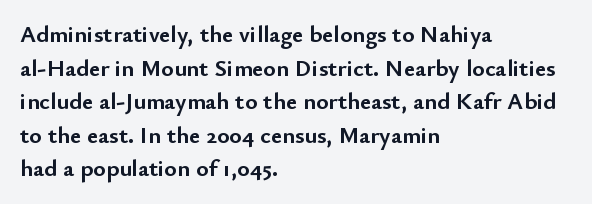
Any mark beneath the type? The region is blank. Regular leading. The face used here is rendered with its standard letterfit. These words are printed bold, with thick strokes throughout. Italic? Not at all — the glyphs are vertical. Left-aligned paragraph, ragged on the right.
